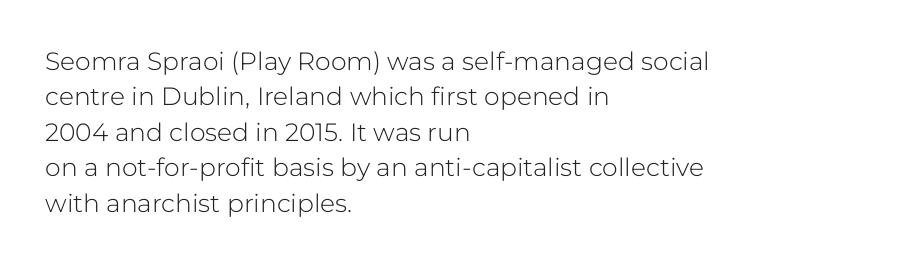
Plain, unruled lines of type. Is the type heavy? It reads as light-to-regular instead. Interline gaps are of average width in this sample. In terms of posture, this sample is upright. These lines are set flush left with a ragged right edge. Nothing unusual about the tracking: characters are spaced as the font intends.
